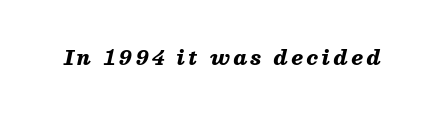
Q: Is the text bold? A: Yes.
Q: Is the text italic (slanted)? A: Yes, it leans right by about 13 degrees.
Q: Is the text underlined? A: No.
